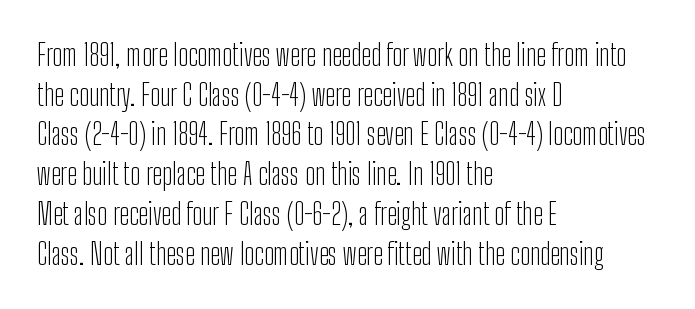
{"serif": "no", "italic": "no", "bold": "no", "weight": "light", "width": "condensed", "stroke_contrast": "low", "x_height": "medium", "monospaced": "no", "underline": "no", "align": "left", "line_spacing": "normal", "line_spacing_ratio": 1.37, "letter_spacing": "normal", "letter_spacing_em": 0.0, "glyph_px": 29}
